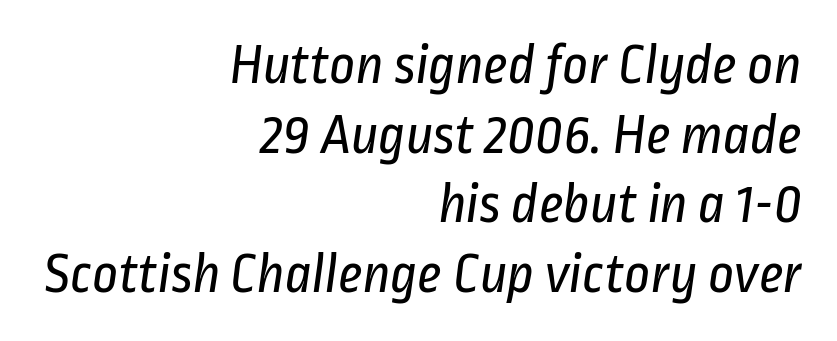
The image shows 57 px regular-weight, condensed sans-serif type; set right-aligned, line spacing 1.22x, normal letter spacing, not underlined; low stroke contrast and a medium x-height.
